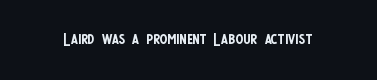
The type is set solid horizontally, with unmodified tracking. Words float on clear page, feet unadorned. A quiet, ordinary-to-light weight characterises the typeface. The type sits square on the baseline with zero lean.
